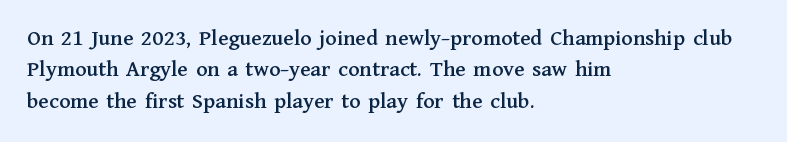
{"italic": "no", "underline": "no", "align": "left", "line_spacing": "normal", "line_spacing_ratio": 1.36, "letter_spacing": "normal", "letter_spacing_em": 0.0, "glyph_px": 23}
